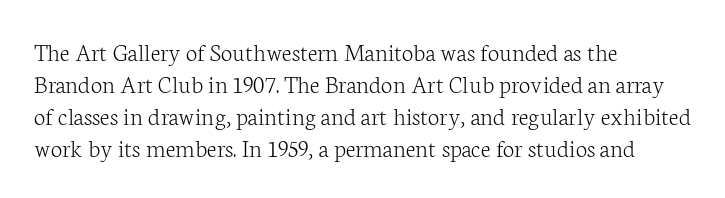
{"italic": "no", "bold": "no", "underline": "no", "align": "left", "line_spacing_ratio": 1.23, "letter_spacing": "normal", "letter_spacing_em": 0.0, "glyph_px": 26}
